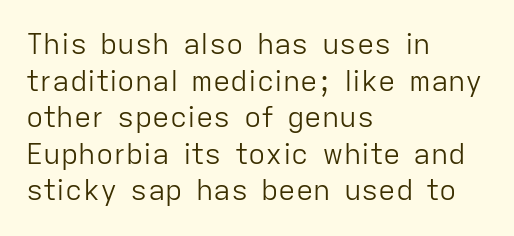
{"serif": "no", "italic": "no", "bold": "no", "weight": "light", "width": "normal", "stroke_contrast": "low", "x_height": "medium", "monospaced": "no", "underline": "no", "align": "left", "line_spacing": "normal", "line_spacing_ratio": 1.26, "letter_spacing": "normal", "letter_spacing_em": 0.0, "glyph_px": 29}
